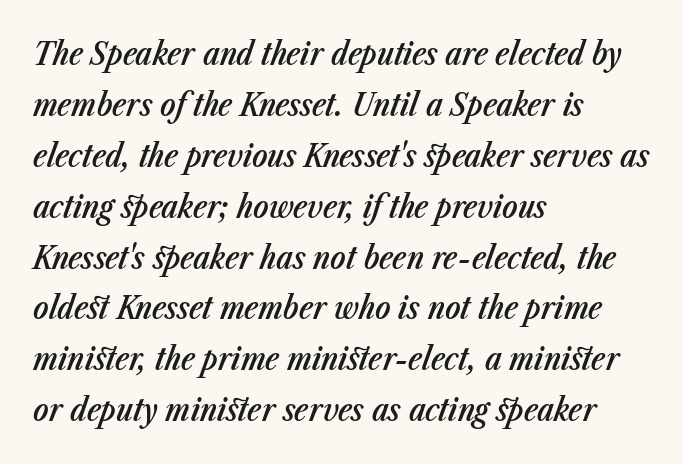
The image shows 32 px semibold, condensed type, italic (leaning right); set left-aligned, normal line spacing (1.59x), normal letter spacing, not underlined; low stroke contrast and a medium x-height.
